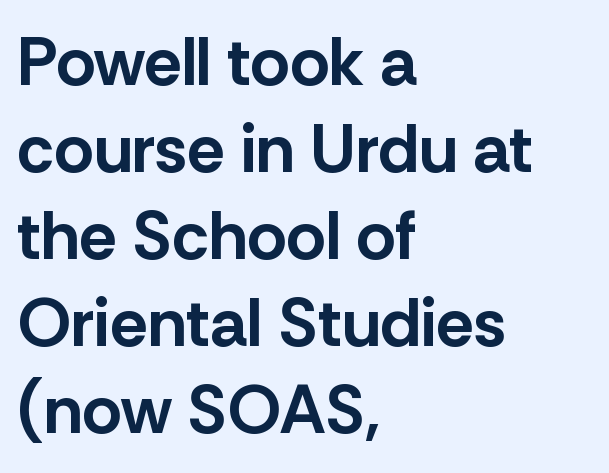
Varying glyph widths throughout — classic text-font behaviour. You'd pick this weight for a headline — it's a proper bold. In terms of letterform style, serifs are entirely absent. A classic flush-left, rag-right setting is used for this passage. The rows are spaced the way most documents space them.
